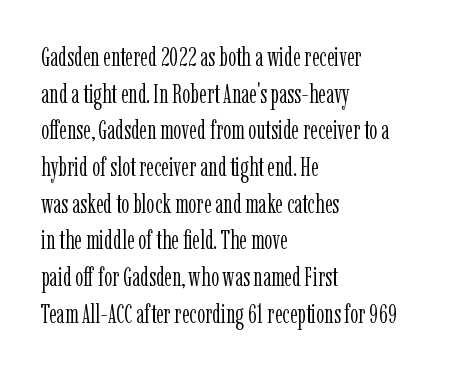
In CSS terms this would be text-align: left. The words here are not underlined. The font is comparable to plain body text, perhaps lighter. Every character sits straight up, as roman type does. The vertical gap from one line to the next is medium. Compared with typical body copy, the letter spacing here is the same.
